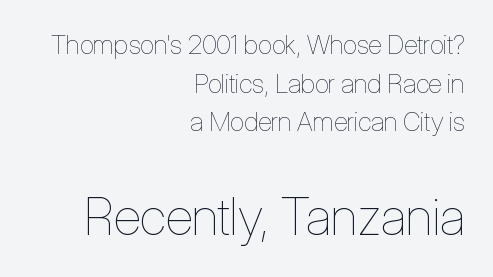
Q: Is the text bold? A: No.
Q: Is the text italic (slanted)? A: No, it is upright.
Q: Is the text underlined? A: No.
Q: How is the paragraph aligned? A: Right-aligned.
Q: Is the spacing between letters normal or unusually wide? A: Normal.
Q: Is the spacing between lines tight, normal or loose? A: Normal.
Q: Which block of text is set in a larger size, the first (top) or the second (bottom)? A: The second (bottom) one.
Q: Width (condensed, normal, or wide)? A: Condensed.
Q: Stroke contrast? A: Low.
Q: x-height? A: Medium.
Q: Monospaced? A: No.
